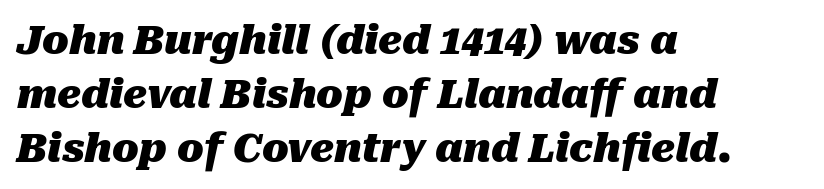
Q: Is the text bold? A: Yes.
Q: Is the text italic (slanted)? A: Yes, it leans right by about 10 degrees.
Q: Is the text underlined? A: No.
Q: How is the paragraph aligned? A: Left-aligned.
Q: Is the spacing between letters normal or unusually wide? A: Normal.
Q: Is the spacing between lines tight, normal or loose? A: Normal.
Q: Width (condensed, normal, or wide)? A: Normal.
Q: Stroke contrast? A: Medium.
Q: x-height? A: Medium.
Q: Monospaced? A: No.
